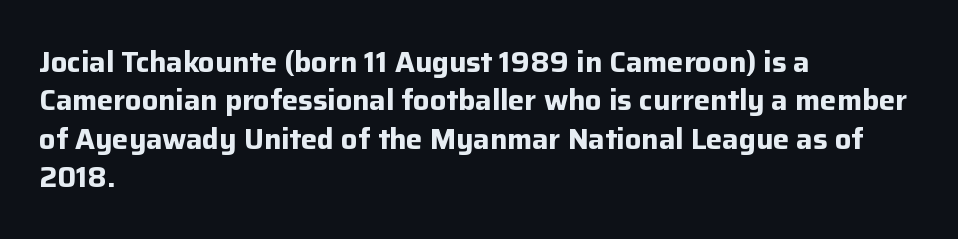
Q: Is the text bold? A: Yes.
Q: Is the text italic (slanted)? A: No, it is upright.
Q: Is the typeface a serif or a sans-serif typeface? A: Sans-serif.
Q: Is the text underlined? A: No.
Q: How is the paragraph aligned? A: Left-aligned.
Q: Is the spacing between letters normal or unusually wide? A: Normal.
Q: Is the spacing between lines tight, normal or loose? A: Normal.
Q: Width (condensed, normal, or wide)? A: Normal.
Q: Stroke contrast? A: Low.
Q: x-height? A: Medium.
Q: Monospaced? A: No.
